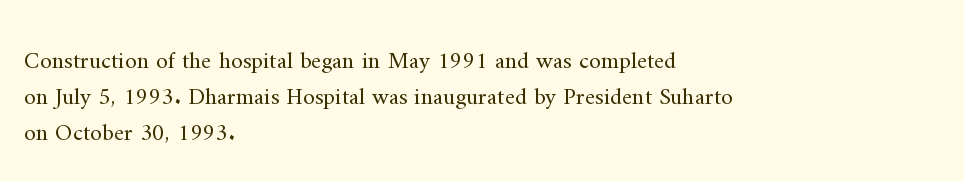
{"italic": "no", "bold": "no", "underline": "no", "align": "left", "line_spacing": "normal", "line_spacing_ratio": 1.51, "letter_spacing": "normal", "letter_spacing_em": 0.0, "glyph_px": 24}
